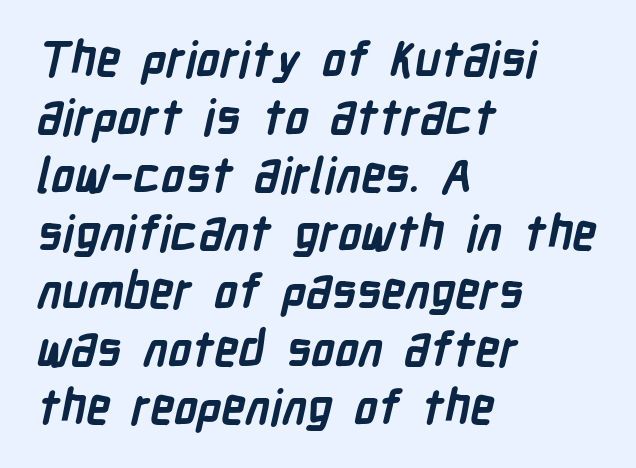
The paragraph has a hard left edge and a soft right edge. Do the characters align in a grid? No, the font is proportional. The font is running at its bold setting. The designer went with a sans here, leaving each stem footless. The face used here is rendered with its standard letterfit. The string is rendered with underlining switched off.
